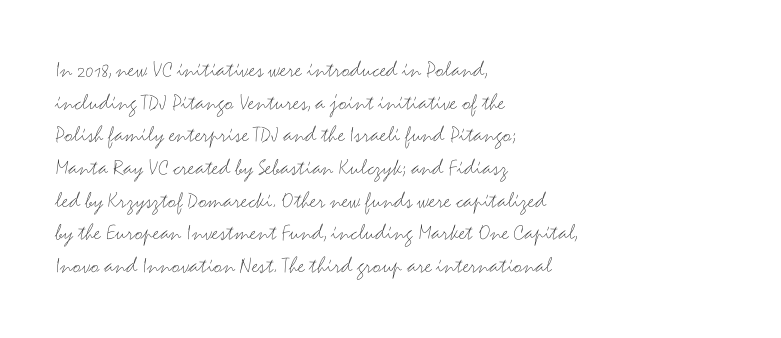
{"bold": "no", "underline": "no", "align": "left", "line_spacing": "normal", "line_spacing_ratio": 1.36, "letter_spacing": "normal", "letter_spacing_em": 0.0, "glyph_px": 24}
